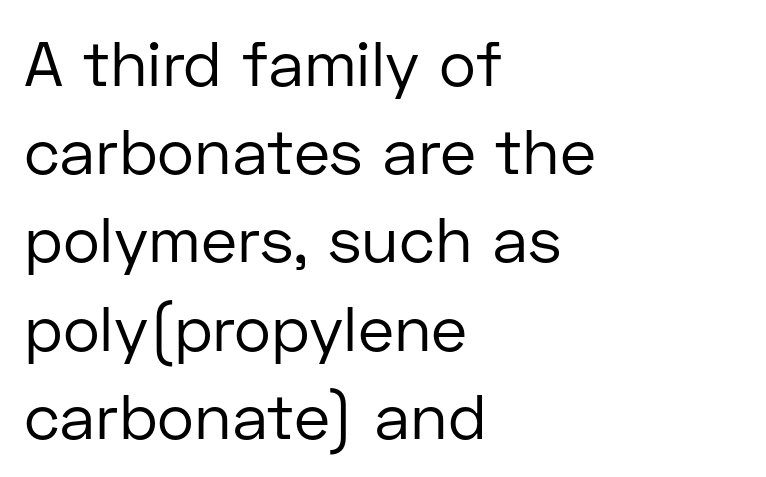
Q: Is the text bold? A: No.
Q: Is the text italic (slanted)? A: No, it is upright.
Q: Is the typeface a serif or a sans-serif typeface? A: Sans-serif.
Q: Is the text underlined? A: No.
Q: How is the paragraph aligned? A: Left-aligned.
Q: Is the spacing between letters normal or unusually wide? A: Normal.
Q: Is the spacing between lines tight, normal or loose? A: Normal.
Q: Width (condensed, normal, or wide)? A: Normal.
Q: Stroke contrast? A: Low.
Q: x-height? A: Medium.
Q: Monospaced? A: No.
